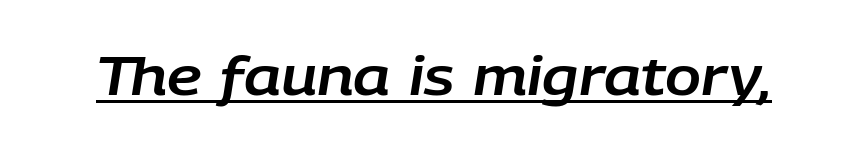
The image shows 53 px text type, italic (leaning right); set normal letter spacing, underlined; low stroke contrast and a large x-height.
